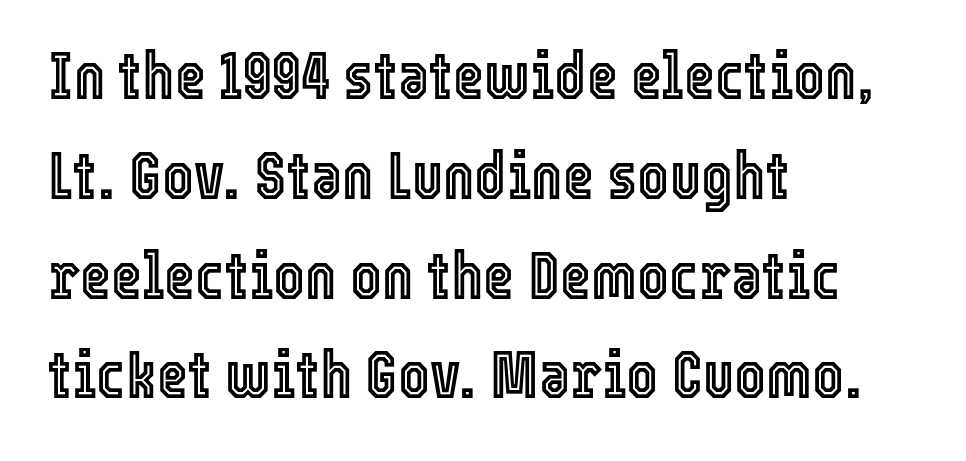
{"italic": "no", "width": "condensed", "x_height": "medium", "monospaced": "no", "underline": "no", "align": "left", "line_spacing": "normal", "line_spacing_ratio": 1.49, "letter_spacing": "normal", "letter_spacing_em": 0.0, "glyph_px": 67}
